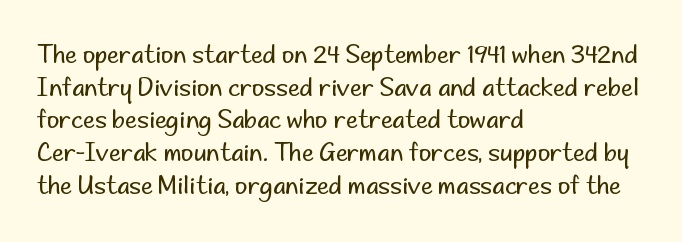
Q: Is the text bold? A: No.
Q: Is the text italic (slanted)? A: No, it is upright.
Q: Is the text underlined? A: No.
Q: How is the paragraph aligned? A: Left-aligned.
Q: Is the spacing between letters normal or unusually wide? A: Normal.
Q: Is the spacing between lines tight, normal or loose? A: Normal.
